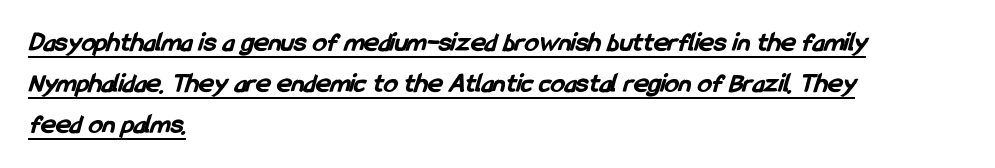
Caption: lettering with a line underneath. Serifs: no, the terminals of the letterforms are clean. A full-strength bold gives these letters their thick strokes. Looks like regular typesetting: each glyph gets only the width it needs. The type is set solid horizontally, with unmodified tracking. Left-aligned paragraph, ragged on the right.
